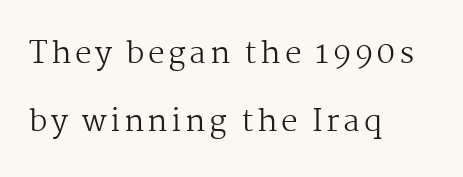
{"serif": "yes", "italic": "no", "bold": "no", "weight": "regular", "width": "normal", "stroke_contrast": "medium", "x_height": "medium", "monospaced": "no", "underline": "no", "align": "left", "line_spacing": "loose", "line_spacing_ratio": 2.26, "glyph_px": 30}
